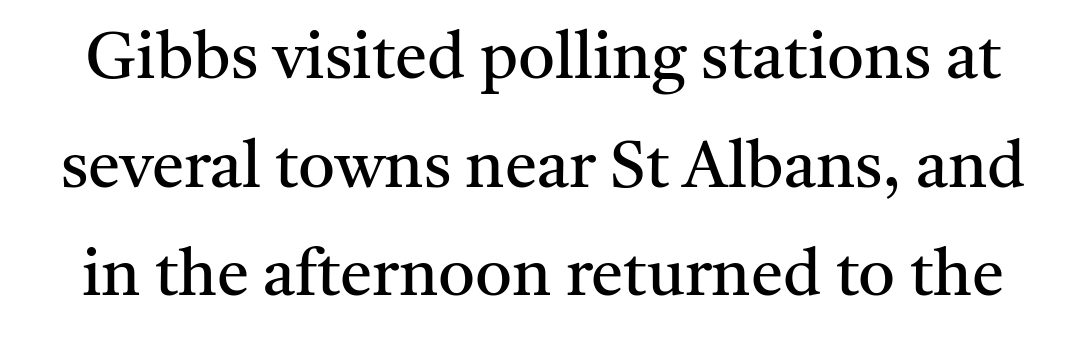
Beneath every word, the page is bare. The designer left line spacing at the default. Compared with typical body copy, the letter spacing here is the same. Does the type have serifs? Yes, each stem ends in a small foot. Is this a fixed-width face? No — the glyphs have proportional, varying widths.
